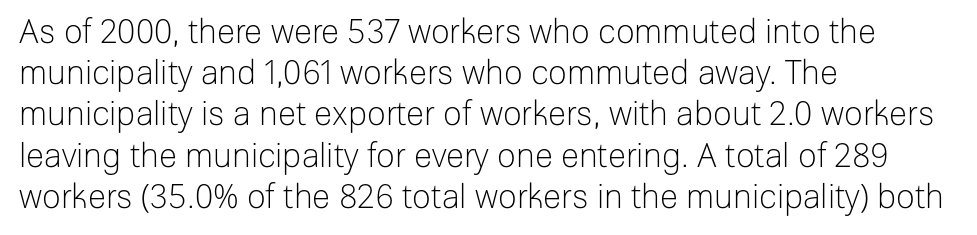
{"serif": "no", "italic": "no", "bold": "no", "weight": "light", "width": "normal", "stroke_contrast": "low", "x_height": "medium", "monospaced": "no", "underline": "no", "align": "left", "line_spacing": "normal", "line_spacing_ratio": 1.25, "letter_spacing": "normal", "letter_spacing_em": 0.0, "glyph_px": 33}
